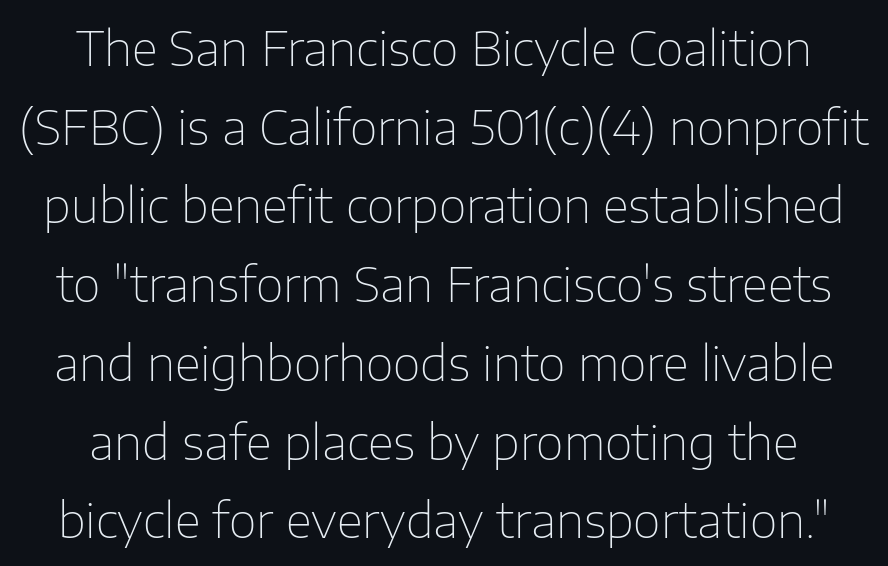
The face used here is proportionally spaced, like ordinary book or web type. Reading down the column, the eye jumps a familiar distance to each next line. This rendering features lettering with no underline. The rendering shows plain stroke endings on the letterforms — a sans-serif design. Quick note: not italic, upright.
